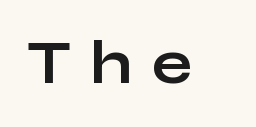
{"serif": "no", "italic": "no", "bold": "yes", "weight": "bold", "width": "wide", "stroke_contrast": "low", "x_height": "medium", "monospaced": "no", "underline": "no", "letter_spacing": "wide", "letter_spacing_em": 0.33, "glyph_px": 60}
